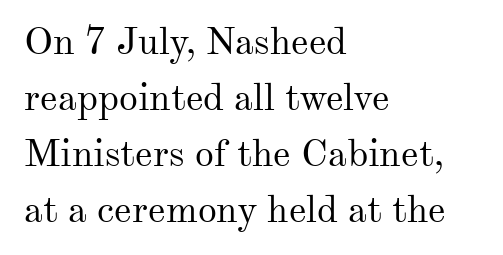
The type is set solid horizontally, with unmodified tracking. Think of a printed novel: that variable character pitch is what you see here. A quiet, ordinary-to-light weight characterises the typeface. The rag falls on the right side of this text block. The string is rendered with underlining switched off.
